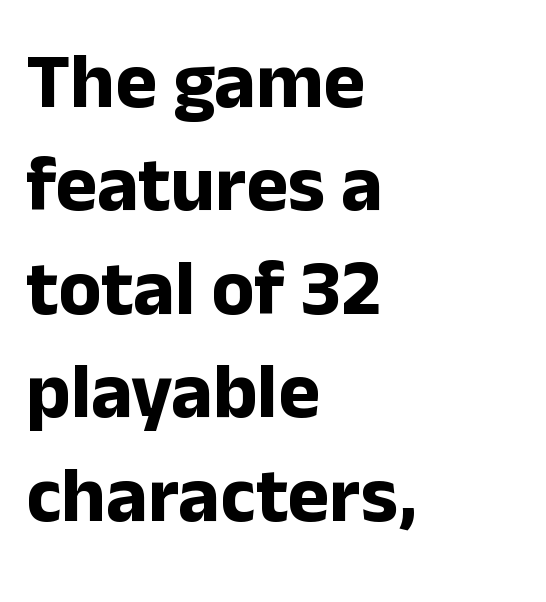
The image shows 79 px bold sans-serif type, upright; set left-aligned, normal line spacing (1.31x), normal letter spacing, not underlined; low stroke contrast and a medium x-height.
